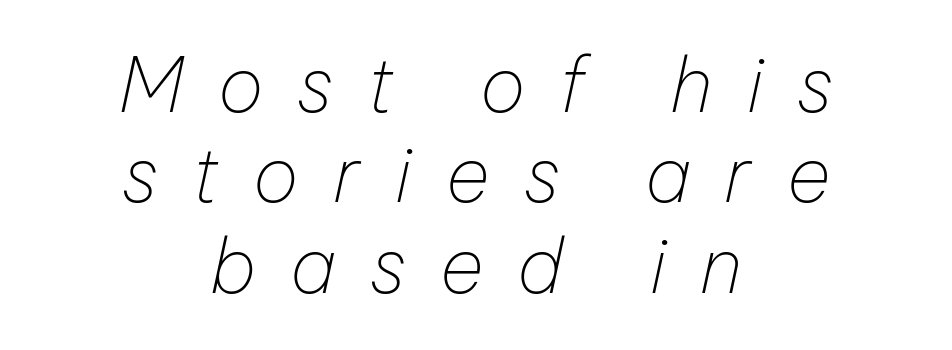
Q: Is the text bold? A: No.
Q: Is the text italic (slanted)? A: Yes, it leans right by about 12 degrees.
Q: Is the text underlined? A: No.
Q: How is the paragraph aligned? A: Centered.
Q: Is the spacing between letters normal or unusually wide? A: Unusually wide.
Q: Width (condensed, normal, or wide)? A: Normal.
Q: Stroke contrast? A: Low.
Q: x-height? A: Medium.
Q: Monospaced? A: No.
